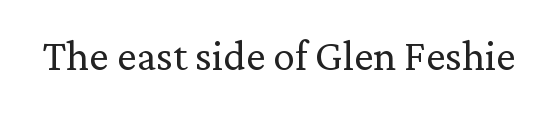
The image shows 54 px light serif type, upright; set normal letter spacing, not underlined; low stroke contrast and a medium x-height.
